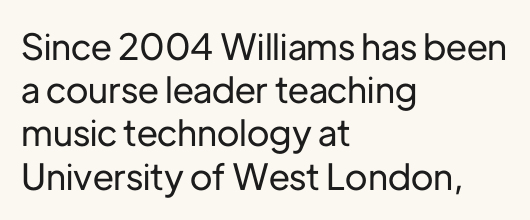
This is sans-serif lettering, the kind often seen on screens and signage. The letters advance in unequal steps, a hallmark of proportional type. The zone under the glyphs is completely vacant. Rendered with straight, roman letterforms. Layout note: lines flush left.
